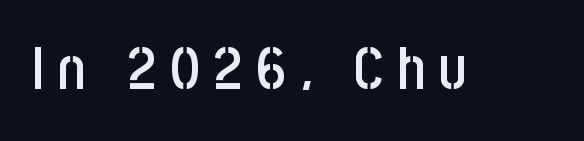
{"serif": "no", "italic": "no", "bold": "semi", "weight": "semibold", "width": "condensed", "stroke_contrast": "low", "x_height": "large", "monospaced": "no", "underline": "no", "letter_spacing": "wide", "letter_spacing_em": 0.23, "glyph_px": 59}
